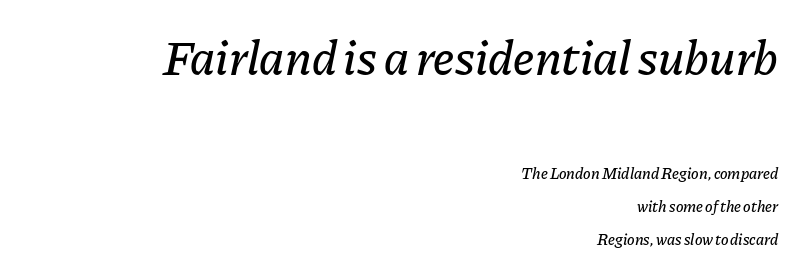
{"italic": "yes", "lean": "right", "slant_degrees": 11, "width": "normal", "stroke_contrast": "low", "x_height": "medium", "monospaced": "no", "underline": "no", "align": "right", "line_spacing": "loose", "line_spacing_ratio": 2.07, "letter_spacing": "normal", "letter_spacing_em": 0.0, "larger_block": "first", "size_ratio": 3.06, "glyph_px": 49}
